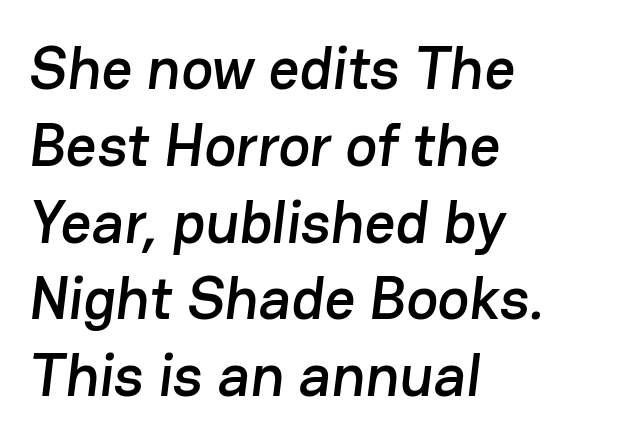
Any mark beneath the type? The region is blank. The line texture is even and compact thanks to regular tracking. Rows of type keep a routine distance in the vertical direction. Typeset ragged right — the left edge is the straight one. Here the designer chose a conventional face with non-uniform glyph widths. Unlike a traditional serif, this face leaves its strokes unadorned.
